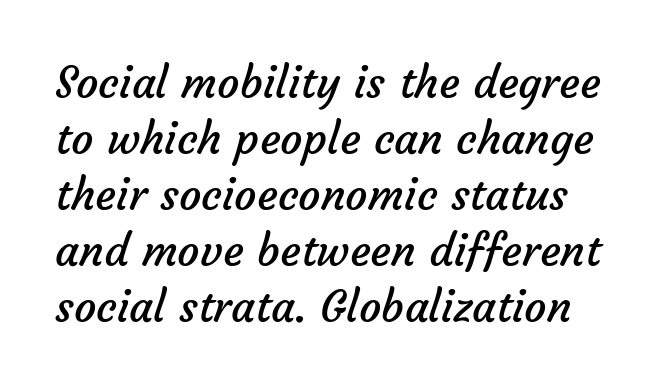
Spacing verdict: proportional, widths tailored to each character. The line-height multiplier appears to be the usual default. Are there feet on the stems? There aren't — it's a sans. The tracking reads as untouched default to a designer's eye. Stems and bowls with no extra thickness — not bold.
